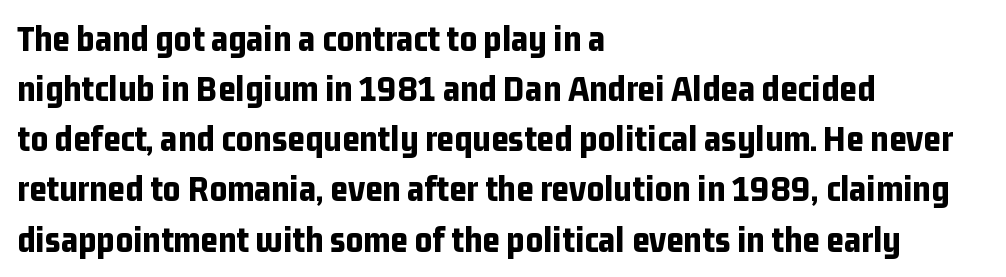
{"serif": "no", "italic": "no", "bold": "yes", "weight": "bold", "width": "condensed", "stroke_contrast": "low", "x_height": "medium", "monospaced": "no", "underline": "no", "align": "left", "line_spacing": "normal", "line_spacing_ratio": 1.32, "letter_spacing": "normal", "letter_spacing_em": 0.0, "glyph_px": 38}
